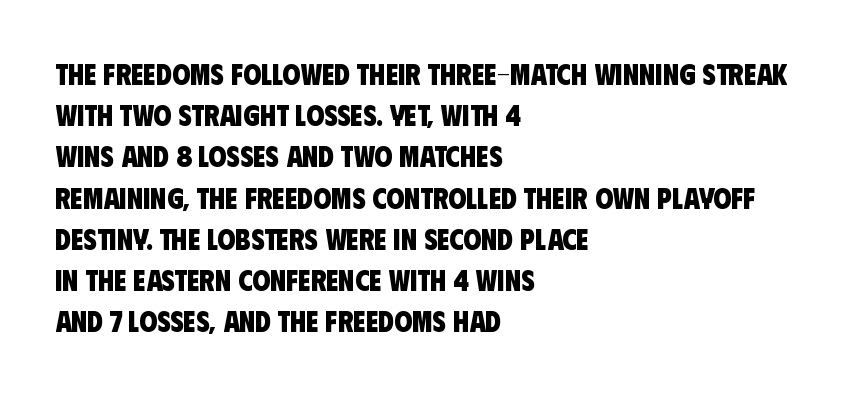
{"serif": "no", "bold": "yes", "weight": "heavy", "width": "condensed", "stroke_contrast": "low", "x_height": "large", "monospaced": "no", "underline": "no", "align": "left", "line_spacing": "normal", "line_spacing_ratio": 1.42, "letter_spacing": "normal", "letter_spacing_em": 0.0, "glyph_px": 29}
